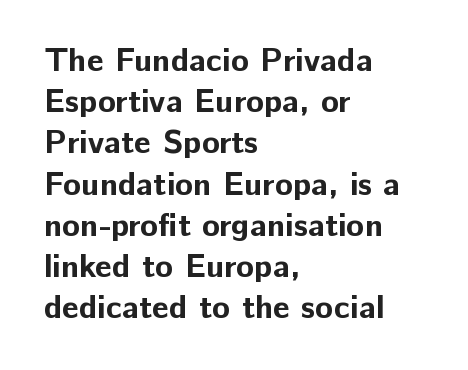
{"serif": "no", "italic": "no", "bold": "yes", "weight": "bold", "width": "normal", "stroke_contrast": "low", "x_height": "medium", "monospaced": "no", "underline": "no", "align": "left", "line_spacing": "normal", "line_spacing_ratio": 1.25, "letter_spacing": "normal", "letter_spacing_em": 0.0, "glyph_px": 33}
